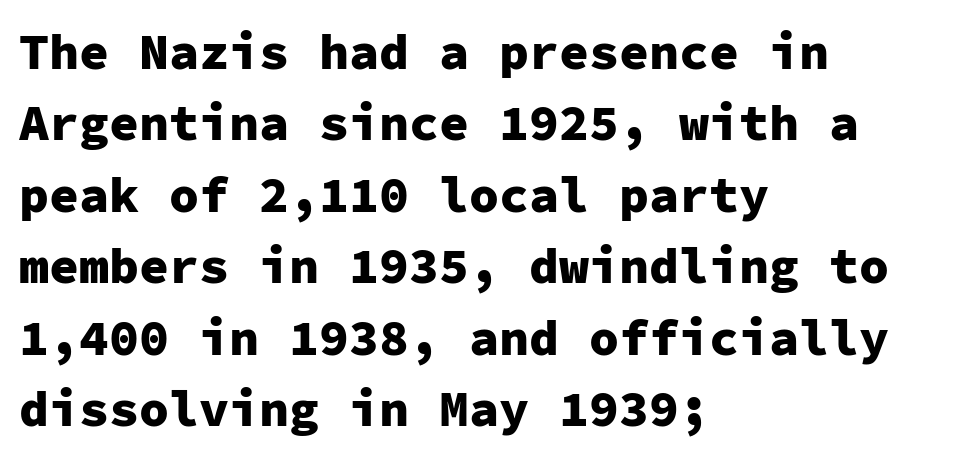
A clean baseline with only descenders dipping below it. Honestly, the letter spacing is just normal — you wouldn't notice it. Regarding leading, the lines here are spaced in the standard way. A dark, heavy texture on the line: the type is bold. The passage shown is typed in a monospace face where columns stay perfectly aligned. A typesetter would label this face a sans.
